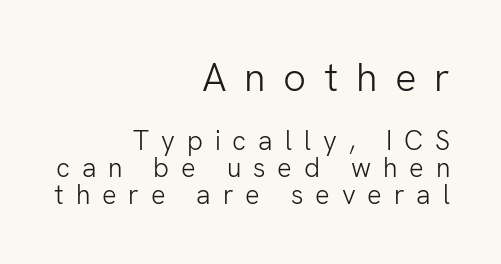
{"serif": "no", "italic": "no", "bold": "no", "weight": "light", "width": "normal", "stroke_contrast": "low", "x_height": "medium", "monospaced": "no", "underline": "no", "align": "right", "line_spacing": "tight", "line_spacing_ratio": 1.0, "letter_spacing": "wide", "letter_spacing_em": 0.44, "larger_block": "first", "size_ratio": 1.48, "glyph_px": 40}
